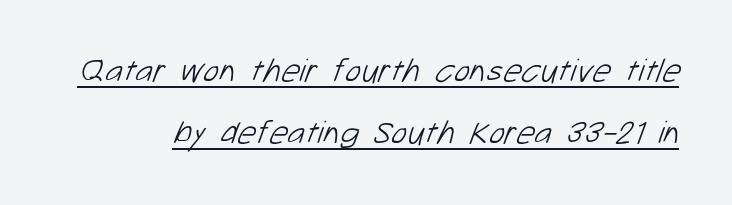
Q: Is the text bold? A: No.
Q: Is the typeface a serif or a sans-serif typeface? A: Sans-serif.
Q: Is the text underlined? A: Yes.
Q: Is the spacing between letters normal or unusually wide? A: Normal.
Q: Width (condensed, normal, or wide)? A: Normal.
Q: Stroke contrast? A: Low.
Q: x-height? A: Medium.
Q: Monospaced? A: No.
